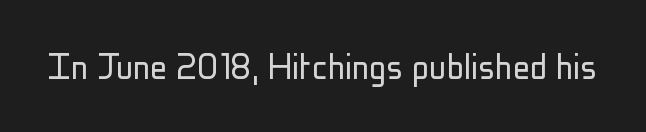
The image shows 43 px light, condensed sans-serif type, upright; set normal letter spacing, not underlined; low stroke contrast and a medium x-height.
